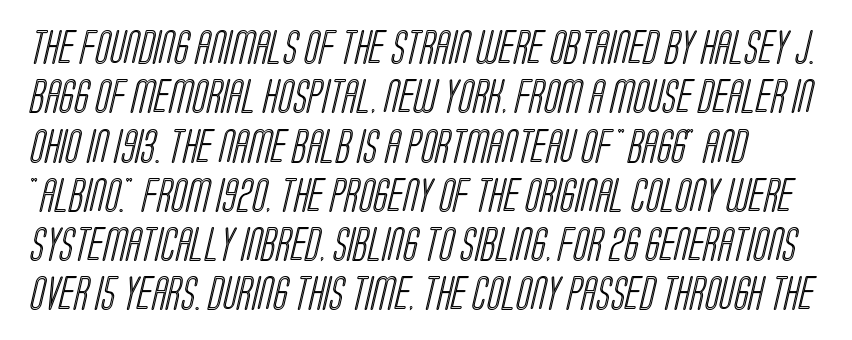
Q: Is the text underlined? A: No.
Q: Is the spacing between letters normal or unusually wide? A: Normal.
Q: Is the spacing between lines tight, normal or loose? A: Normal.
Q: Width (condensed, normal, or wide)? A: Condensed.
Q: x-height? A: Large.
Q: Monospaced? A: No.
